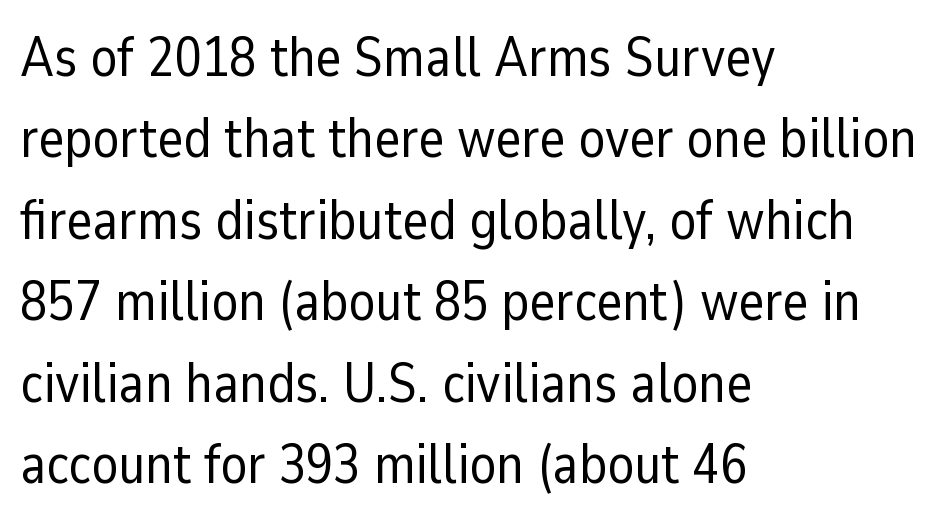
Q: Is the text bold? A: No.
Q: Is the text italic (slanted)? A: No, it is upright.
Q: Is the typeface a serif or a sans-serif typeface? A: Sans-serif.
Q: Is the text underlined? A: No.
Q: How is the paragraph aligned? A: Left-aligned.
Q: Is the spacing between letters normal or unusually wide? A: Normal.
Q: Is the spacing between lines tight, normal or loose? A: Normal.
Q: Width (condensed, normal, or wide)? A: Normal.
Q: Stroke contrast? A: Low.
Q: x-height? A: Medium.
Q: Monospaced? A: No.
